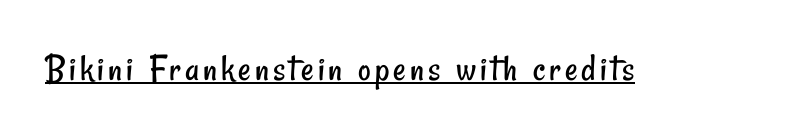
Q: Is the text bold? A: No.
Q: Is the typeface a serif or a sans-serif typeface? A: Sans-serif.
Q: Is the text underlined? A: Yes.
Q: Width (condensed, normal, or wide)? A: Condensed.
Q: Stroke contrast? A: Low.
Q: x-height? A: Small.
Q: Monospaced? A: No.
